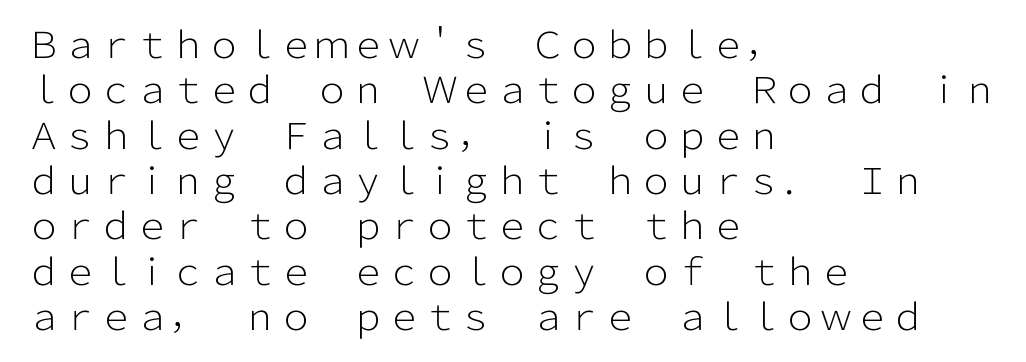
{"serif": "no", "italic": "no", "bold": "no", "weight": "light", "width": "normal", "stroke_contrast": "low", "x_height": "medium", "monospaced": "no", "underline": "no", "align": "left", "line_spacing": "normal", "line_spacing_ratio": 1.26, "letter_spacing": "normal", "letter_spacing_em": 0.0, "glyph_px": 36}
